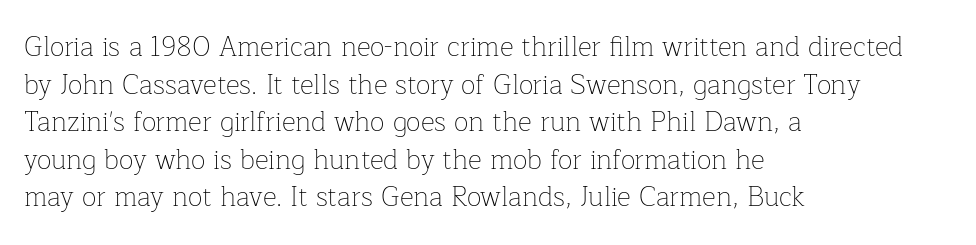
Notice how the stems are strictly vertical — no italics here. A bare baseline throughout the passage. Inter-character spacing is left at the font's built-in metrics. Vertical spacing — default. The ragged edge is on the right, which tells us the setting is flush left. The font sits on the lighter half of the weight spectrum, regular included.
